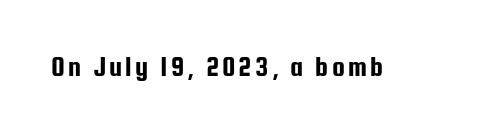
The letters advance in unequal steps, a hallmark of proportional type. Are there feet on the stems? There aren't — it's a sans. The area under the type is left untouched. Vertical strokes here are truly vertical.
